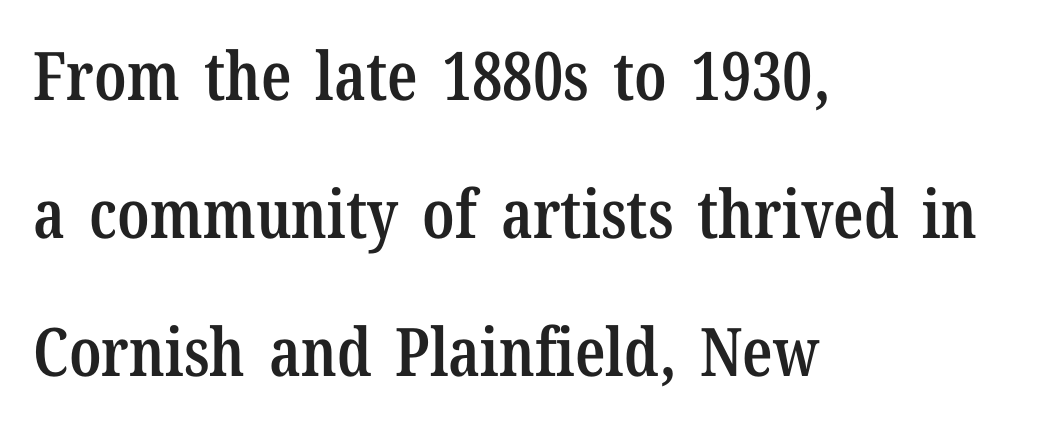
{"serif": "yes", "italic": "no", "bold": "semi", "weight": "semibold", "width": "condensed", "stroke_contrast": "low", "x_height": "medium", "monospaced": "no", "underline": "no", "align": "left", "line_spacing": "loose", "line_spacing_ratio": 2.06, "letter_spacing": "normal", "letter_spacing_em": 0.0, "glyph_px": 67}
